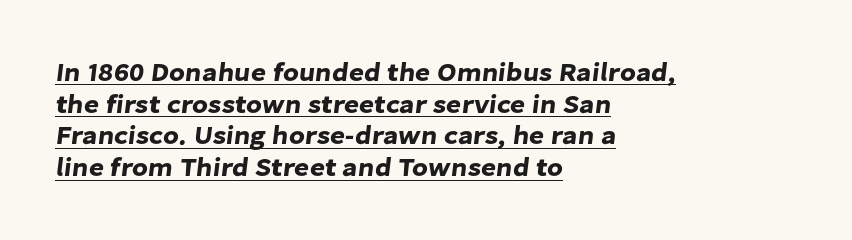
The image shows 26 px text type; set left-aligned, line spacing 1.22x, normal letter spacing, underlined.
